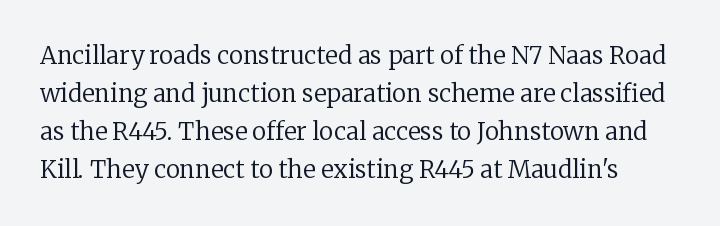
The image shows 24 px text type, upright; set normal line spacing (1.59x), normal letter spacing, not underlined.
